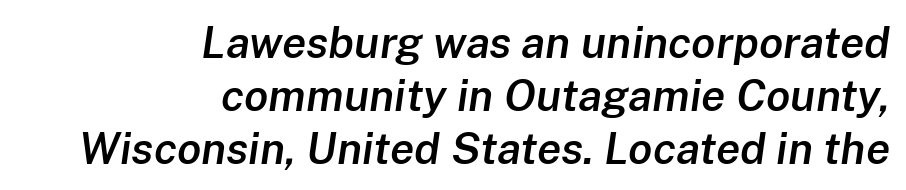
This sample has the flowing, uneven cadence of proportional lettering. Characters are canted at an angle relative to the baseline's perpendicular. Any mark beneath the type? The region is blank. Teacher's note: observe the even right margin — that is flush-right alignment.
